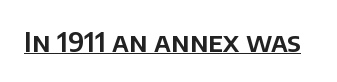
Q: Is the text italic (slanted)? A: No, it is upright.
Q: Is the text underlined? A: Yes.
Q: Is the spacing between letters normal or unusually wide? A: Normal.
